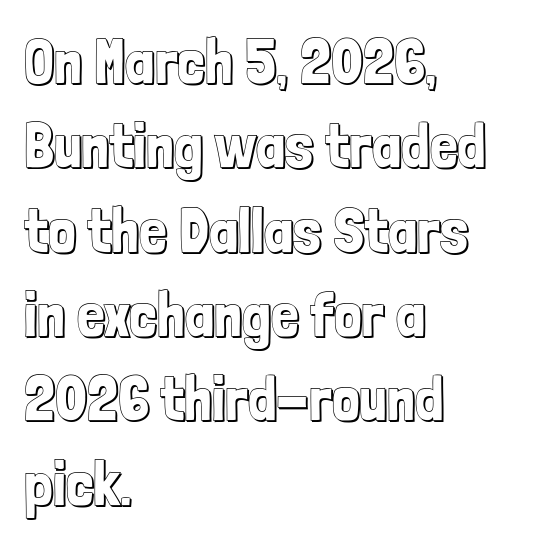
Compared with a centered layout, this one pins lines to the left instead. Does extra space separate the letters? No, they use regular spacing. Think of a printed novel: that variable character pitch is what you see here. Just letters on the line, the space beneath them empty. Leading: standard.
